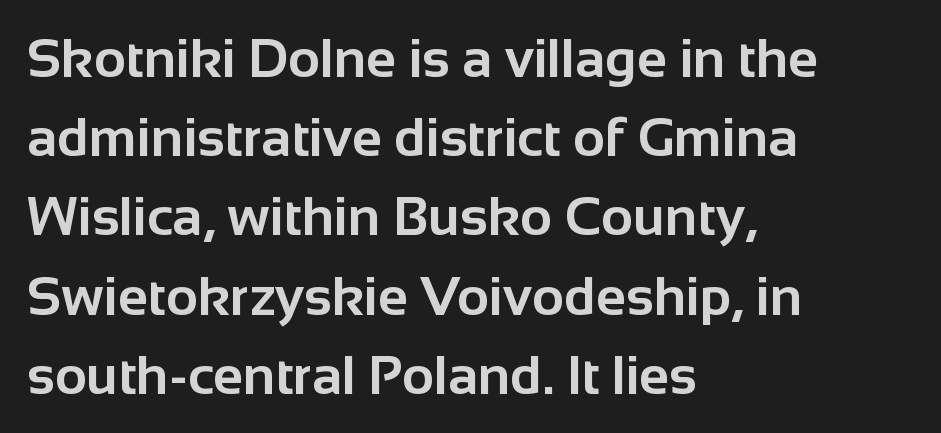
Q: Is the text bold? A: Yes.
Q: Is the text italic (slanted)? A: No, it is upright.
Q: Is the typeface a serif or a sans-serif typeface? A: Sans-serif.
Q: Is the text underlined? A: No.
Q: How is the paragraph aligned? A: Left-aligned.
Q: Is the spacing between letters normal or unusually wide? A: Normal.
Q: Is the spacing between lines tight, normal or loose? A: Normal.
Q: Width (condensed, normal, or wide)? A: Normal.
Q: Stroke contrast? A: Low.
Q: x-height? A: Medium.
Q: Monospaced? A: No.
